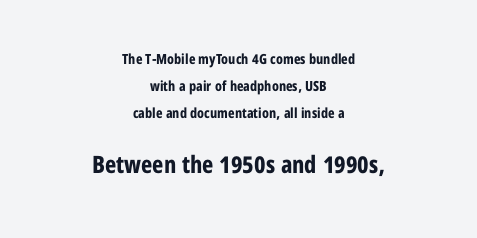
{"italic": "no", "bold": "yes", "underline": "no", "align": "center", "line_spacing": "loose", "line_spacing_ratio": 1.94, "letter_spacing": "normal", "letter_spacing_em": 0.0, "larger_block": "second", "size_ratio": 1.71, "glyph_px": 24}
